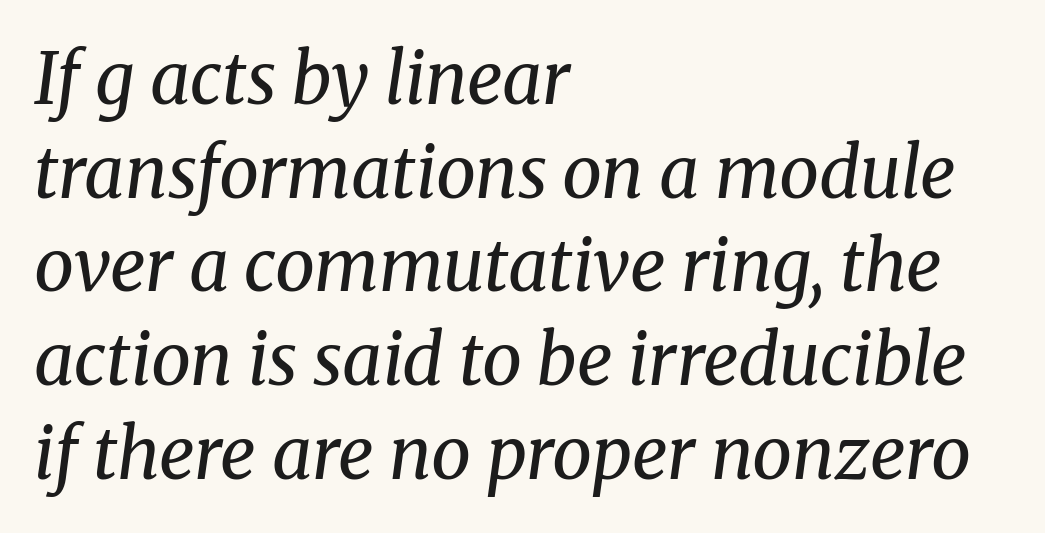
The image shows 71 px regular-weight serif type, italic (leaning right); set left-aligned, normal line spacing (1.32x), normal letter spacing, not underlined; medium stroke contrast and a medium x-height.
